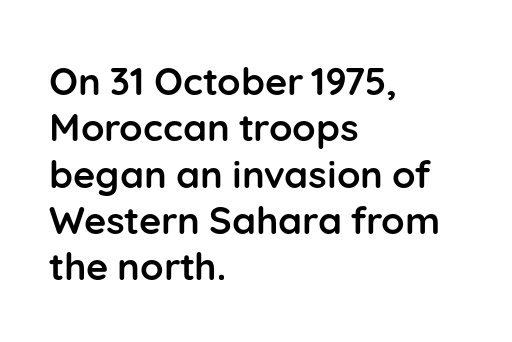
These lines stack with their left ends in a neat column. There is no visible air inserted between adjacent glyphs. Just letters on the line, the space beneath them empty. Proportional: the letters do not fall into vertical columns. Regarding serifs, this sample does without them.
